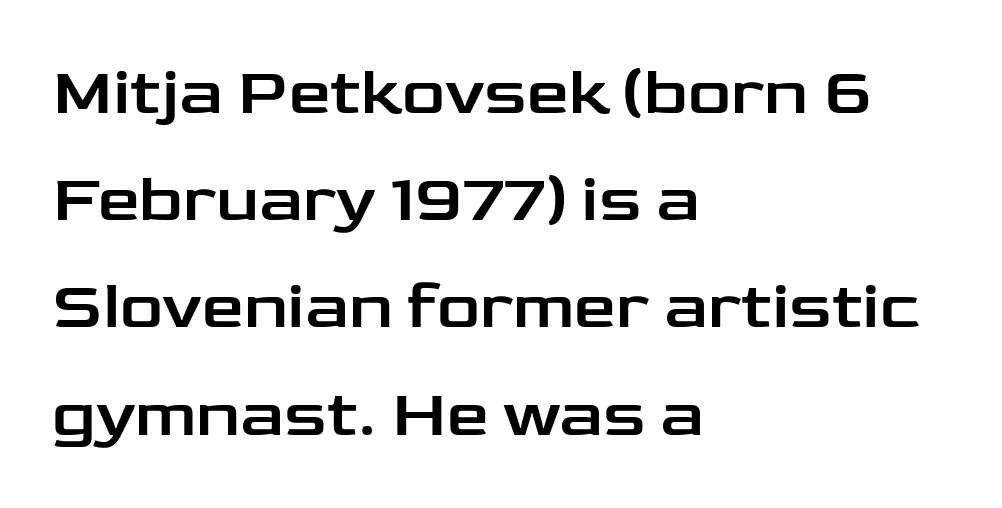
These lines are rendered in a variable-pitch font. Alignment: flush left. A normal amount of white space separates one row of letters from the next. Look at the tracking — it's just the regular setting, nothing added. Does the lettering tilt? It doesn't — this is upright. Letters rest on an invisible, unmarked baseline.
